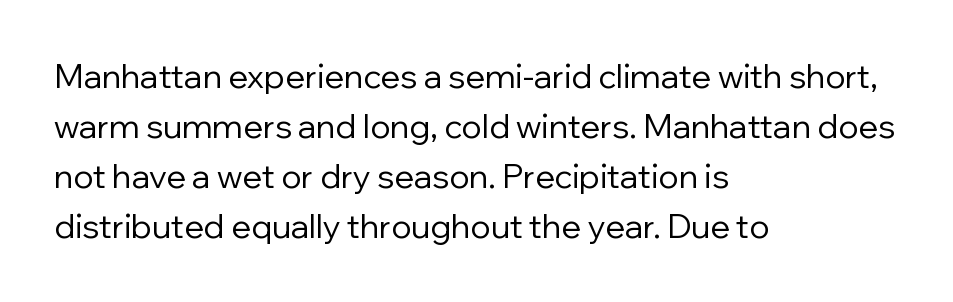
Q: Is the text bold? A: No.
Q: Is the text italic (slanted)? A: No, it is upright.
Q: Is the typeface a serif or a sans-serif typeface? A: Sans-serif.
Q: Is the text underlined? A: No.
Q: How is the paragraph aligned? A: Left-aligned.
Q: Is the spacing between letters normal or unusually wide? A: Normal.
Q: Is the spacing between lines tight, normal or loose? A: Normal.
Q: Width (condensed, normal, or wide)? A: Normal.
Q: Stroke contrast? A: Low.
Q: x-height? A: Medium.
Q: Monospaced? A: No.
